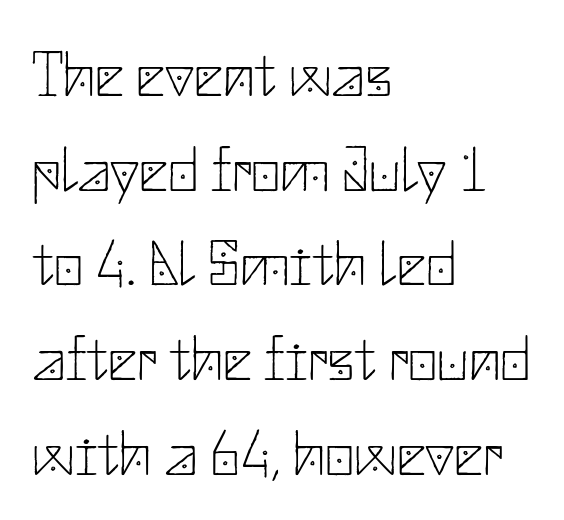
{"serif": "no", "italic": "no", "bold": "no", "weight": "thin", "width": "normal", "stroke_contrast": "low", "x_height": "small", "underline": "no", "align": "left", "line_spacing": "normal", "line_spacing_ratio": 1.48, "letter_spacing": "normal", "letter_spacing_em": 0.0, "glyph_px": 64}
